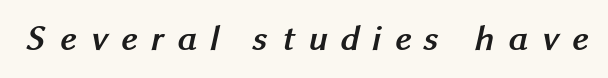
{"serif": "no", "bold": "yes", "weight": "semibold", "width": "normal", "stroke_contrast": "medium", "x_height": "medium", "monospaced": "no", "underline": "no", "letter_spacing": "wide", "letter_spacing_em": 0.35, "glyph_px": 37}
